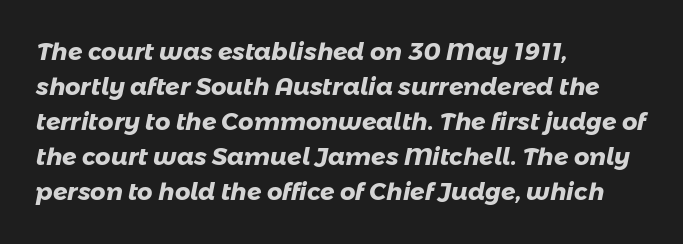
{"bold": "yes", "underline": "no", "align": "left", "line_spacing": "normal", "line_spacing_ratio": 1.46, "letter_spacing": "normal", "letter_spacing_em": 0.0, "glyph_px": 24}
